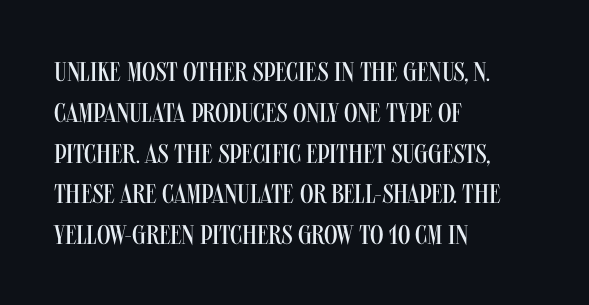
The passage shown stacks its lines at a standard gap. Plain, unruled lines of type. Summary of weight: not heavy and not bold. The rendering keeps characters at their native spacing. Notice how the stems are strictly vertical — no italics here.
